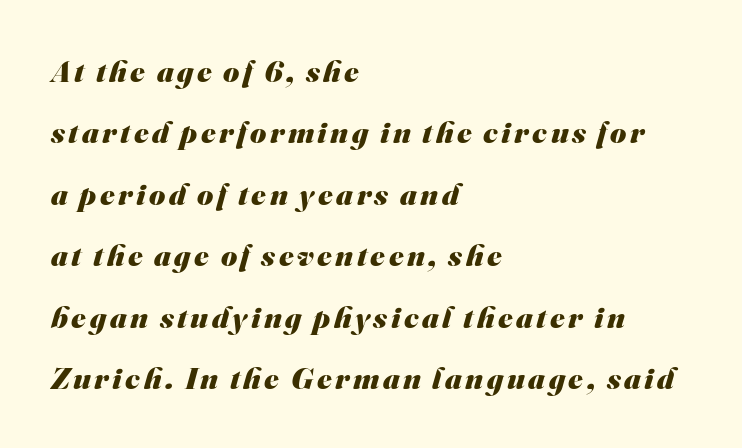
Q: Is the text bold? A: Yes.
Q: Is the typeface a serif or a sans-serif typeface? A: Sans-serif.
Q: Is the text underlined? A: No.
Q: How is the paragraph aligned? A: Left-aligned.
Q: Is the spacing between lines tight, normal or loose? A: Loose.
Q: Width (condensed, normal, or wide)? A: Normal.
Q: Stroke contrast? A: Medium.
Q: x-height? A: Small.
Q: Monospaced? A: No.
